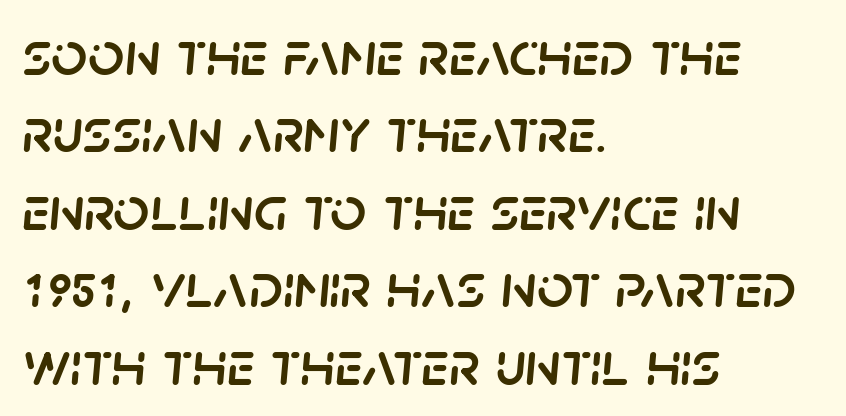
{"italic": "yes", "lean": "right", "slant_degrees": 5, "width": "normal", "stroke_contrast": "low", "x_height": "large", "monospaced": "no", "underline": "no", "align": "left", "line_spacing_ratio": 1.23, "letter_spacing": "normal", "letter_spacing_em": 0.0, "glyph_px": 63}
